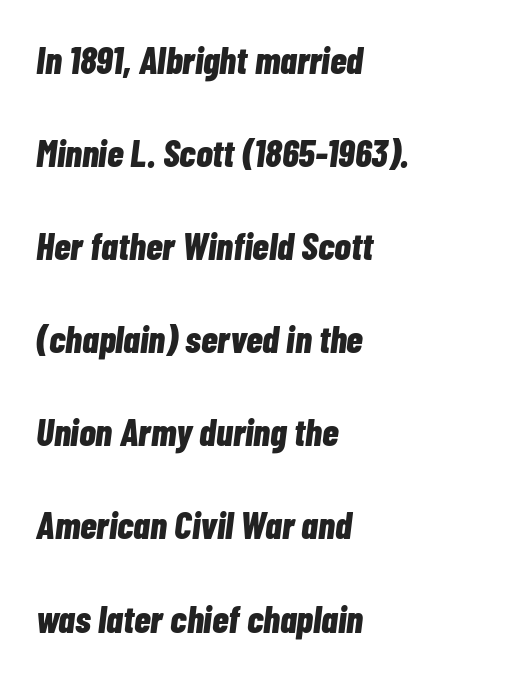
Q: Is the text bold? A: Yes.
Q: Is the text italic (slanted)? A: Yes, it leans right by about 7 degrees.
Q: Is the text underlined? A: No.
Q: How is the paragraph aligned? A: Left-aligned.
Q: Is the spacing between letters normal or unusually wide? A: Normal.
Q: Is the spacing between lines tight, normal or loose? A: Loose.
Q: Width (condensed, normal, or wide)? A: Condensed.
Q: Stroke contrast? A: Low.
Q: x-height? A: Medium.
Q: Monospaced? A: No.
